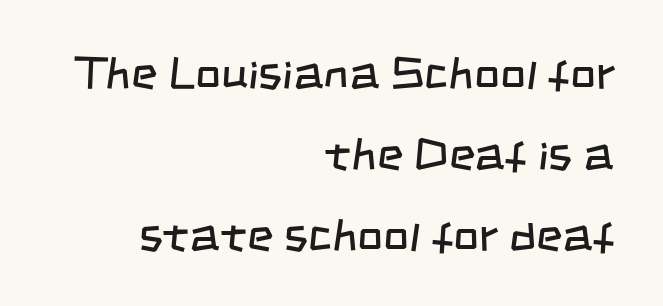
Q: Is the text bold? A: No.
Q: Is the typeface a serif or a sans-serif typeface? A: Sans-serif.
Q: Is the text underlined? A: No.
Q: How is the paragraph aligned? A: Right-aligned.
Q: Is the spacing between letters normal or unusually wide? A: Normal.
Q: Width (condensed, normal, or wide)? A: Condensed.
Q: Stroke contrast? A: Low.
Q: x-height? A: Large.
Q: Monospaced? A: No.
